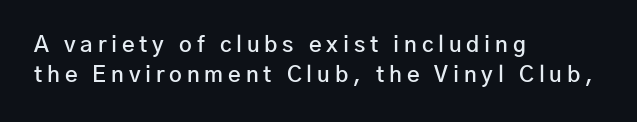
Leading: standard. Descenders are the only things crossing below the line. Caption: multi-line text, flush left, ragged right. Rendered with straight, roman letterforms. Students, note that the glyphs here are deliberately spaced far apart.
